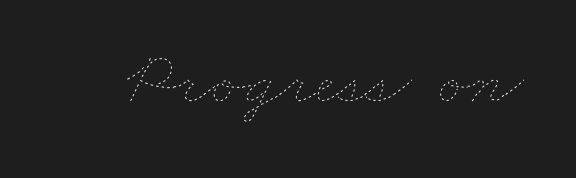
Q: Is the text bold? A: No.
Q: Is the text underlined? A: No.
Q: Is the spacing between letters normal or unusually wide? A: Normal.
Q: Width (condensed, normal, or wide)? A: Wide.
Q: Stroke contrast? A: Low.
Q: x-height? A: Small.
Q: Monospaced? A: No.
